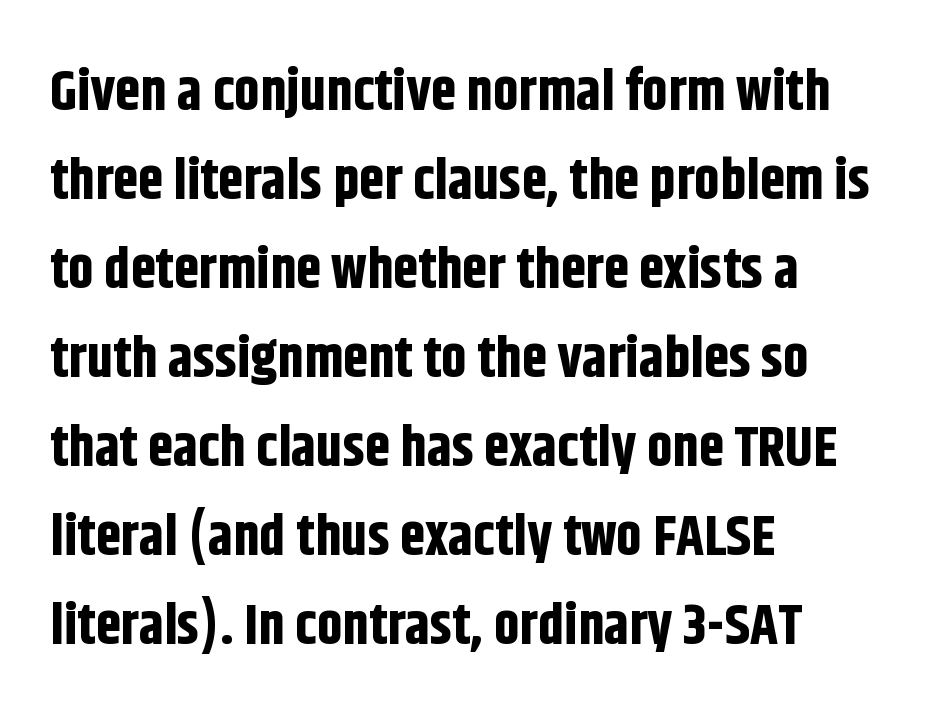
Q: Is the text bold? A: Yes.
Q: Is the text italic (slanted)? A: No, it is upright.
Q: Is the typeface a serif or a sans-serif typeface? A: Sans-serif.
Q: Is the text underlined? A: No.
Q: How is the paragraph aligned? A: Left-aligned.
Q: Is the spacing between letters normal or unusually wide? A: Normal.
Q: Is the spacing between lines tight, normal or loose? A: Normal.
Q: Width (condensed, normal, or wide)? A: Condensed.
Q: Stroke contrast? A: Low.
Q: x-height? A: Large.
Q: Monospaced? A: No.
